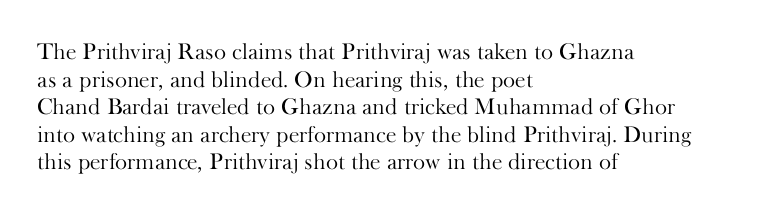
{"italic": "no", "bold": "no", "underline": "no", "align": "left", "line_spacing_ratio": 1.2, "letter_spacing": "normal", "letter_spacing_em": 0.0, "glyph_px": 23}
